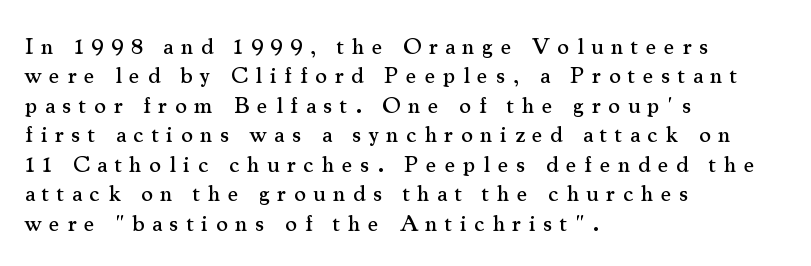
The letterforms stand isolated, each surrounded by extra space. Italic: no, the glyphs are upright roman. Clear beneath every line of the passage. Regular leading.
